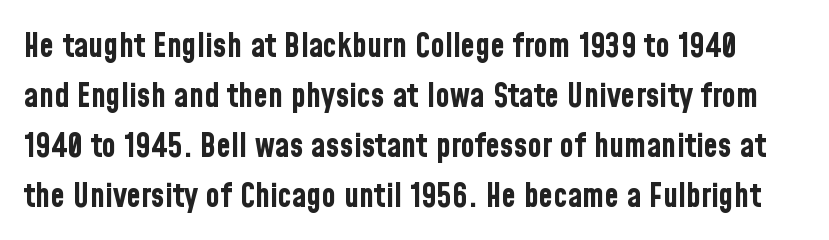
Q: Is the text bold? A: Yes.
Q: Is the text italic (slanted)? A: No, it is upright.
Q: Is the typeface a serif or a sans-serif typeface? A: Sans-serif.
Q: Is the text underlined? A: No.
Q: Is the spacing between letters normal or unusually wide? A: Normal.
Q: Is the spacing between lines tight, normal or loose? A: Normal.
Q: Width (condensed, normal, or wide)? A: Condensed.
Q: Stroke contrast? A: Low.
Q: x-height? A: Medium.
Q: Monospaced? A: No.
